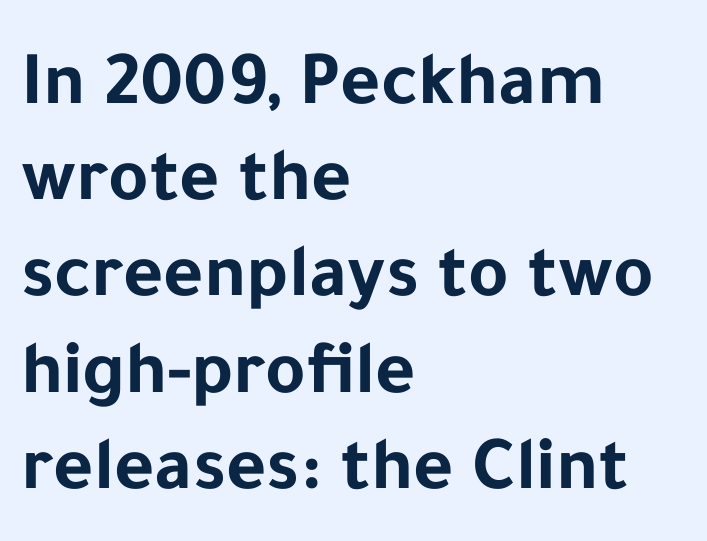
{"serif": "no", "italic": "no", "bold": "yes", "weight": "bold", "width": "normal", "stroke_contrast": "low", "x_height": "medium", "monospaced": "no", "underline": "no", "align": "left", "line_spacing": "normal", "line_spacing_ratio": 1.25, "letter_spacing": "normal", "letter_spacing_em": 0.0, "glyph_px": 77}
